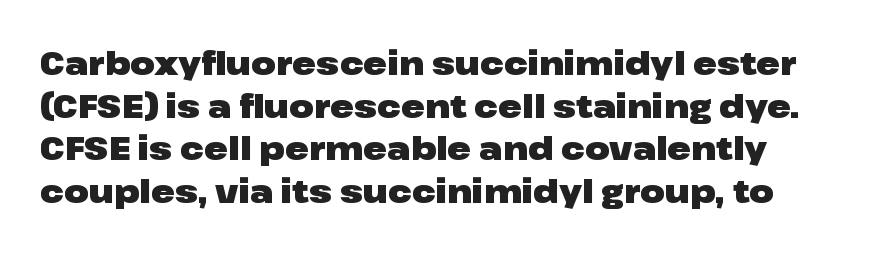
{"serif": "no", "italic": "no", "bold": "yes", "weight": "heavy", "width": "wide", "stroke_contrast": "low", "x_height": "medium", "monospaced": "no", "underline": "no", "line_spacing": "normal", "line_spacing_ratio": 1.33, "letter_spacing": "normal", "letter_spacing_em": 0.0, "glyph_px": 32}
